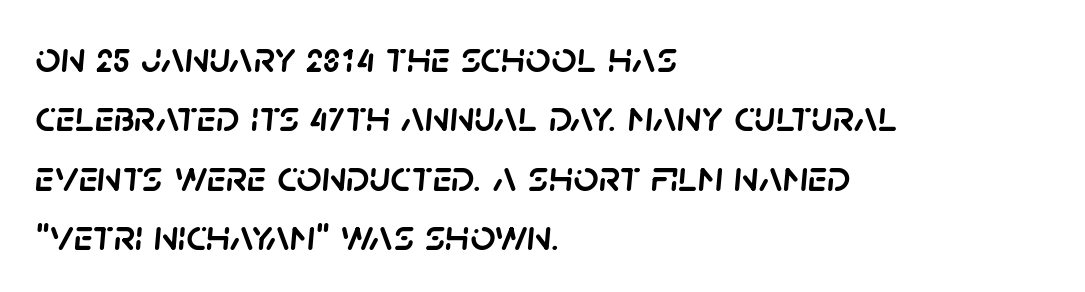
The words here are not underlined. Compared with typical paragraphs, the rows here are spaced about the same. Every character sits at an angle, as italics do. The line texture is even and compact thanks to regular tracking. This sample has the flowing, uneven cadence of proportional lettering. The typesetter chose a ragged-right arrangement here.
